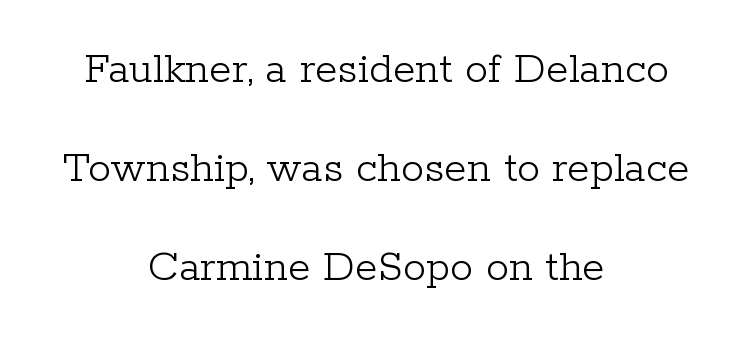
Q: Is the text bold? A: No.
Q: Is the text italic (slanted)? A: No, it is upright.
Q: Is the typeface a serif or a sans-serif typeface? A: Serif.
Q: Is the text underlined? A: No.
Q: How is the paragraph aligned? A: Centered.
Q: Is the spacing between letters normal or unusually wide? A: Normal.
Q: Is the spacing between lines tight, normal or loose? A: Loose.
Q: Width (condensed, normal, or wide)? A: Normal.
Q: Stroke contrast? A: Low.
Q: x-height? A: Medium.
Q: Monospaced? A: No.
